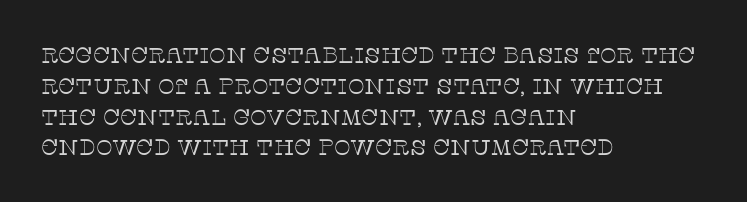
Q: Is the text bold? A: No.
Q: Is the text italic (slanted)? A: No, it is upright.
Q: Is the text underlined? A: No.
Q: How is the paragraph aligned? A: Left-aligned.
Q: Is the spacing between letters normal or unusually wide? A: Normal.
Q: Is the spacing between lines tight, normal or loose? A: Normal.
